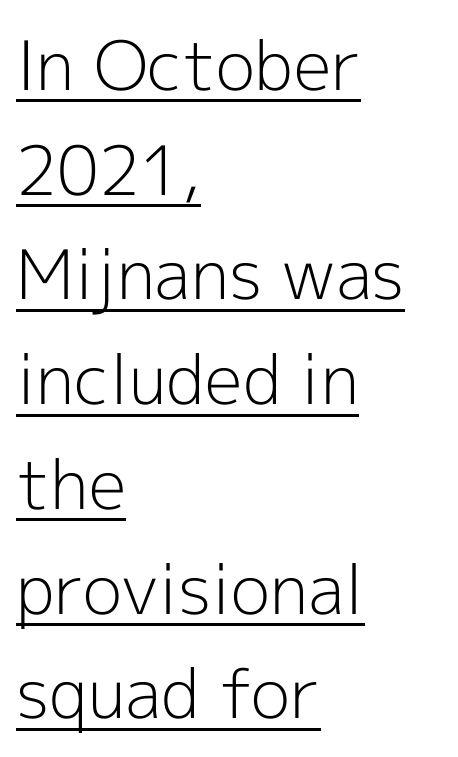
The image shows 68 px light sans-serif type, upright; set left-aligned, normal line spacing (1.54x), normal letter spacing, underlined; a medium x-height.
